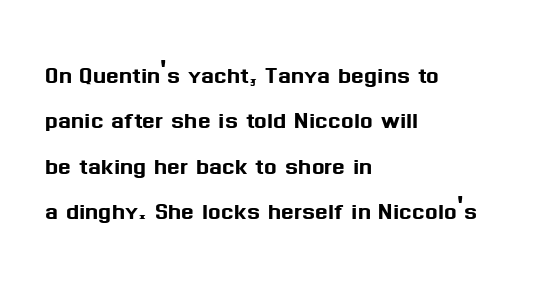
Q: Is the text italic (slanted)? A: No, it is upright.
Q: Is the typeface a serif or a sans-serif typeface? A: Sans-serif.
Q: Is the text underlined? A: No.
Q: How is the paragraph aligned? A: Left-aligned.
Q: Is the spacing between letters normal or unusually wide? A: Normal.
Q: Is the spacing between lines tight, normal or loose? A: Normal.
Q: Width (condensed, normal, or wide)? A: Normal.
Q: Stroke contrast? A: Medium.
Q: x-height? A: Medium.
Q: Monospaced? A: No.
